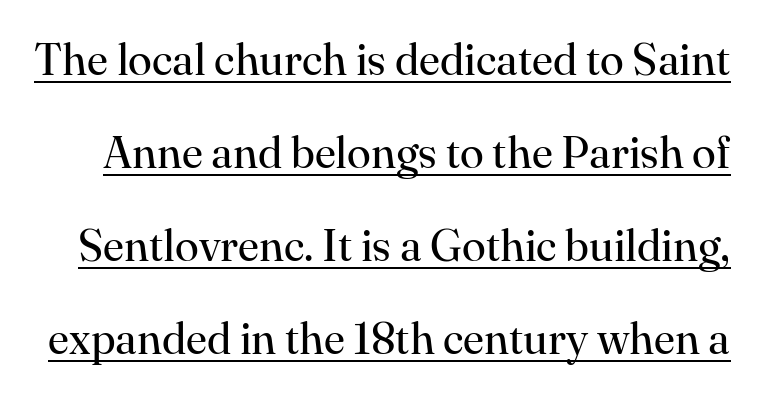
Look at the tracking — it's just the regular setting, nothing added. The letters advance in unequal steps, a hallmark of proportional type. Every character sits straight up, as roman type does. Regarding serifs, this sample has them.
